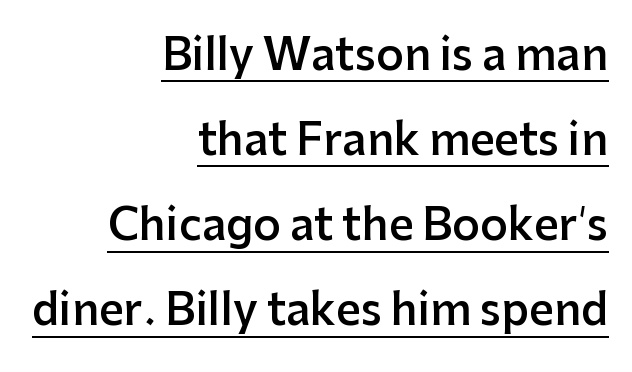
Tracking value appears to be zero — textbook default spacing. Character widths vary here, with narrow letters taking less room than wide ones. Vertical spacing — loose. Nope, not italic — everything's standing straight.
